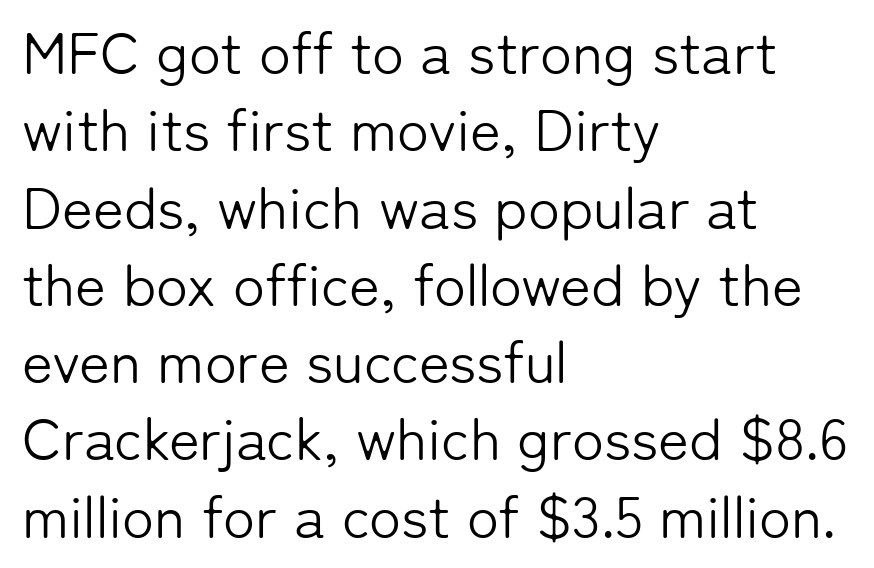
The image shows 59 px light sans-serif type, upright; set left-aligned, normal line spacing (1.31x), normal letter spacing, not underlined; low stroke contrast and a medium x-height.
